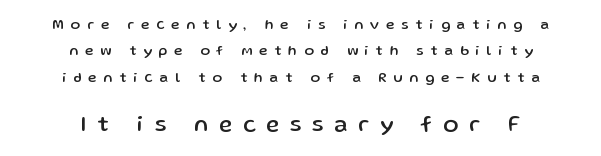
Q: Is the text italic (slanted)? A: No, it is upright.
Q: Is the text underlined? A: No.
Q: How is the paragraph aligned? A: Centered.
Q: Is the spacing between letters normal or unusually wide? A: Unusually wide.
Q: Which block of text is set in a larger size, the first (top) or the second (bottom)? A: The second (bottom) one.
